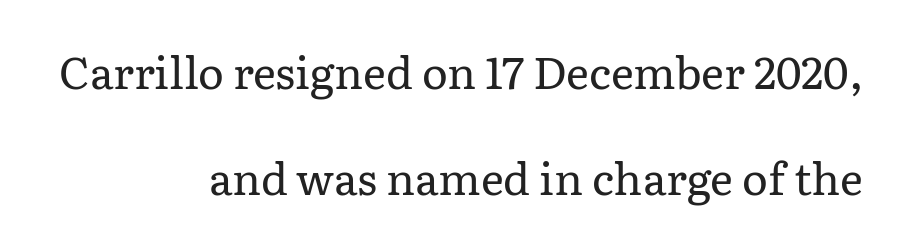
The image shows 44 px regular-weight serif type, upright; set right-aligned, loose line spacing (2.41x), normal letter spacing, not underlined; low stroke contrast and a medium x-height.
